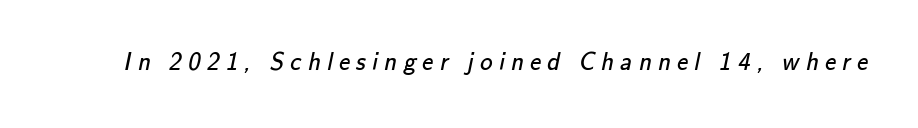
The image shows 25 px text type; set unusually wide letter spacing (+0.25 em), not underlined.
